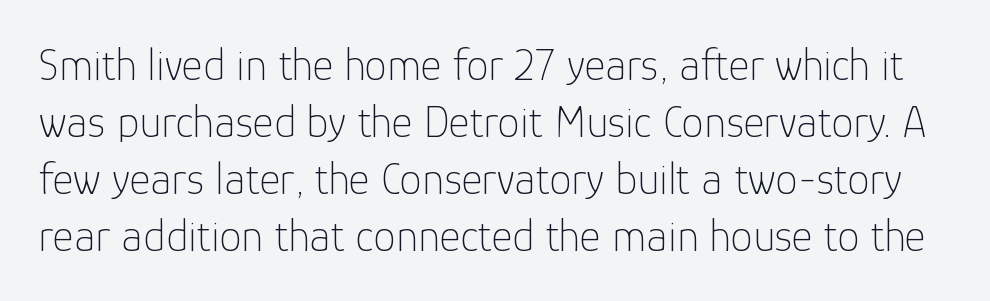
The image shows 45 px thin sans-serif type, upright; set normal line spacing (1.27x), normal letter spacing, not underlined; low stroke contrast and a medium x-height.
